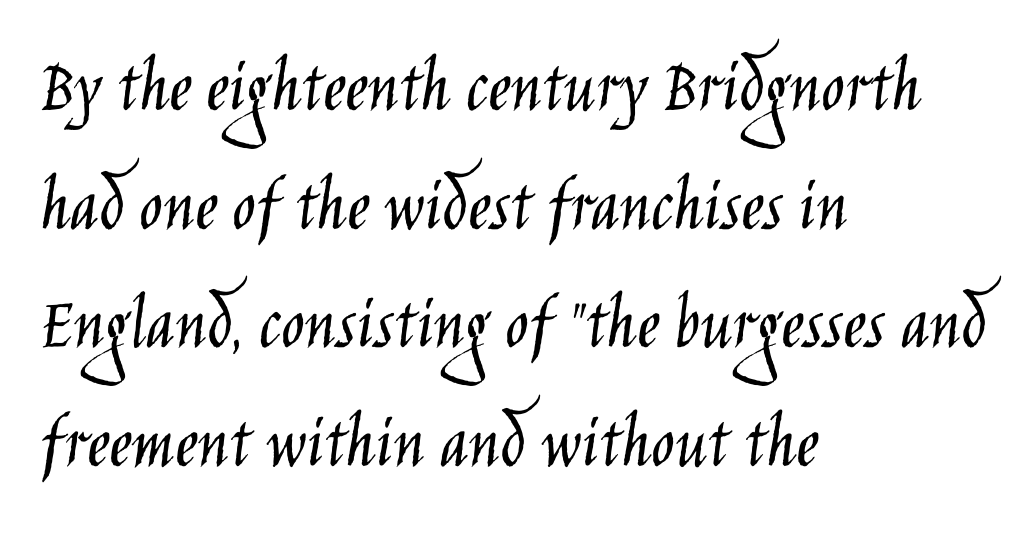
Q: Is the text bold? A: No.
Q: Is the text italic (slanted)? A: Yes.
Q: Is the typeface a serif or a sans-serif typeface? A: Sans-serif.
Q: Is the text underlined? A: No.
Q: How is the paragraph aligned? A: Left-aligned.
Q: Is the spacing between letters normal or unusually wide? A: Normal.
Q: Is the spacing between lines tight, normal or loose? A: Normal.
Q: Width (condensed, normal, or wide)? A: Condensed.
Q: Stroke contrast? A: Low.
Q: x-height? A: Large.
Q: Monospaced? A: No.
